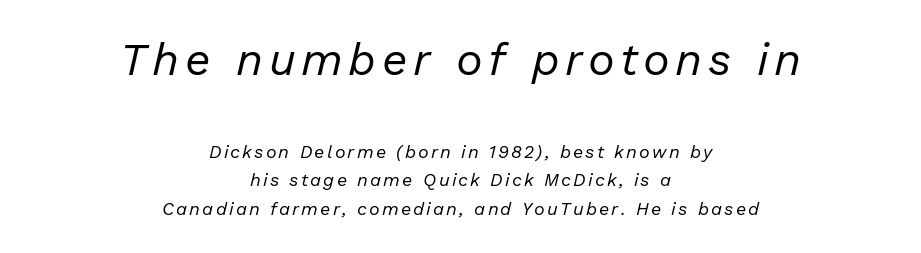
The image shows 45 px regular-weight type, italic (leaning right); set centered, normal line spacing (1.59x), not underlined; the first (top) block is 2.5x larger; low stroke contrast and a medium x-height.
